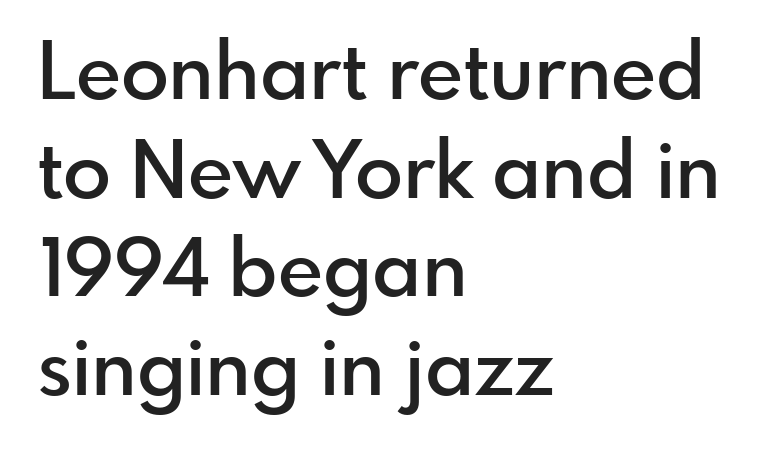
{"serif": "no", "italic": "no", "bold": "semi", "weight": "semibold", "width": "normal", "stroke_contrast": "low", "x_height": "small", "monospaced": "no", "underline": "no", "align": "left", "line_spacing": "normal", "line_spacing_ratio": 1.25, "letter_spacing": "normal", "letter_spacing_em": 0.0, "glyph_px": 79}
